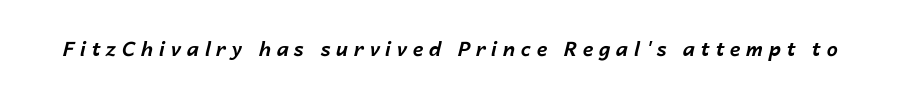
Quick note: underline off. This sample uses an oblique cut, with every glyph tilted off the vertical. Pretty heavy lettering here — definitely bold. There is plenty of visible air inserted between adjacent glyphs.
